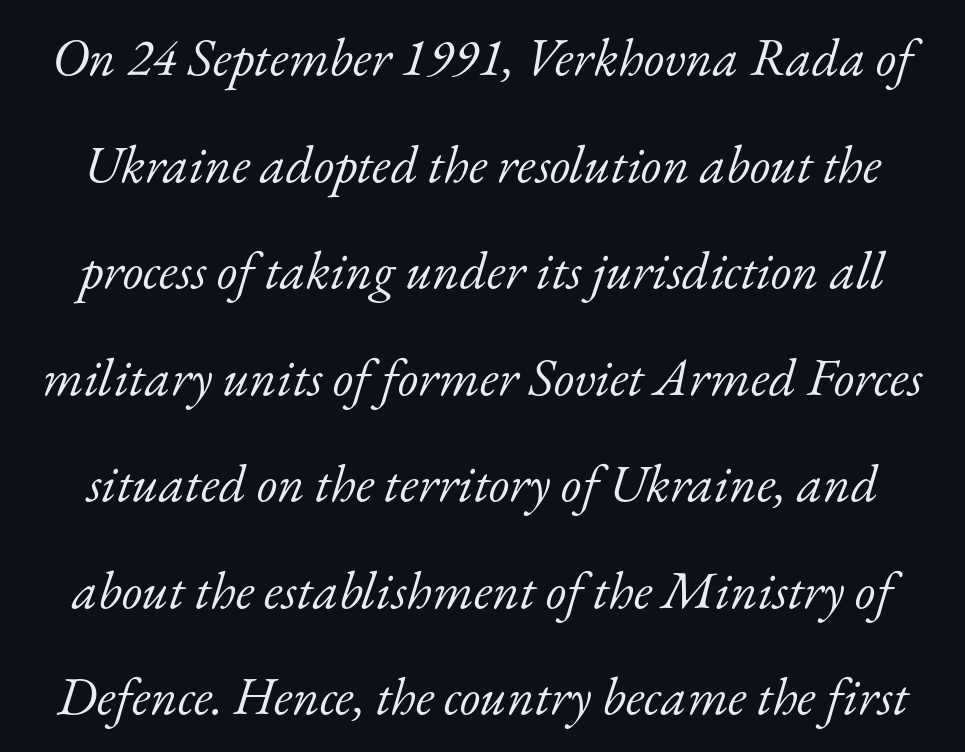
Q: Is the text bold? A: No.
Q: Is the text italic (slanted)? A: Yes, it leans right by about 17 degrees.
Q: Is the typeface a serif or a sans-serif typeface? A: Serif.
Q: Is the text underlined? A: No.
Q: Is the spacing between letters normal or unusually wide? A: Normal.
Q: Is the spacing between lines tight, normal or loose? A: Loose.
Q: Width (condensed, normal, or wide)? A: Normal.
Q: Stroke contrast? A: Low.
Q: x-height? A: Small.
Q: Monospaced? A: No.
